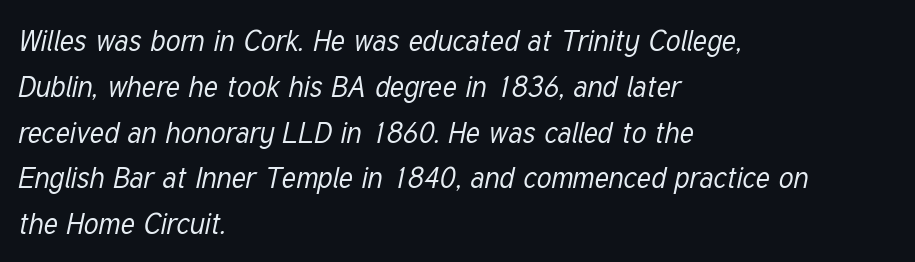
{"italic": "yes", "lean": "right", "slant_degrees": 12, "bold": "no", "weight": "regular", "width": "condensed", "stroke_contrast": "low", "x_height": "medium", "monospaced": "no", "underline": "no", "align": "left", "line_spacing": "normal", "line_spacing_ratio": 1.58, "letter_spacing": "normal", "letter_spacing_em": 0.0, "glyph_px": 29}
